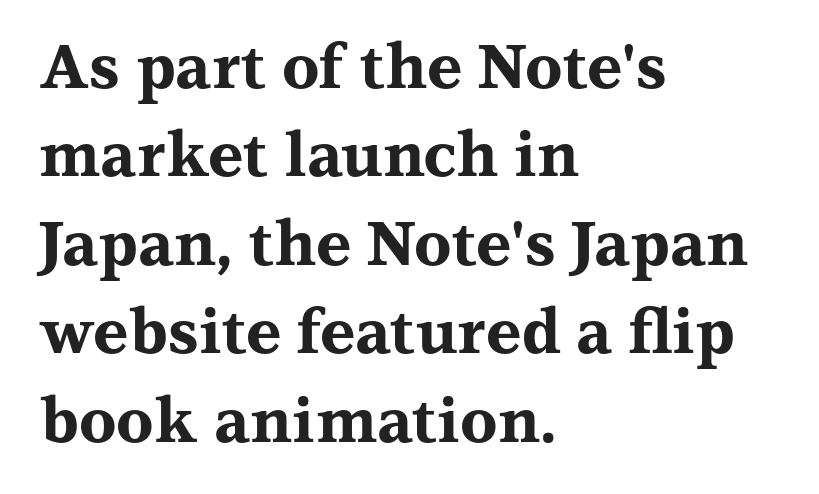
Character widths vary here, with narrow letters taking less room than wide ones. Compared with an ordinary text face, these strokes are far heavier — a full bold. The passage shown is not underscored anywhere. Is the letter spacing exaggerated? No — it looks like the ordinary default. You can tell it's not italic because the verticals are truly vertical. Interline gaps are of average width in this sample.
